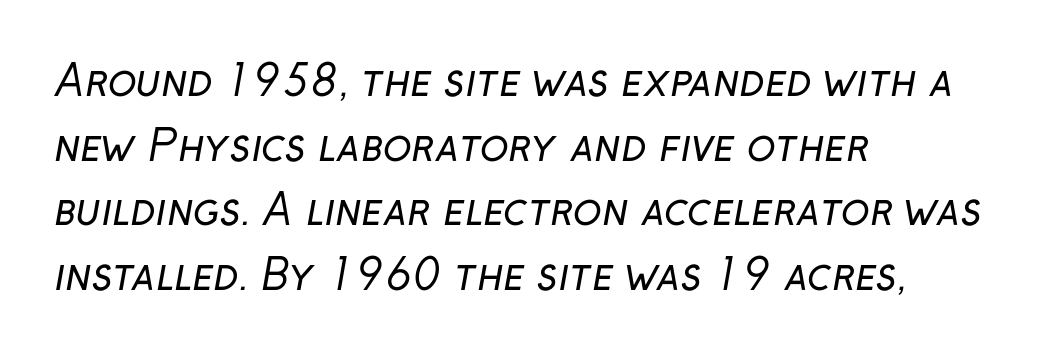
Q: Is the text bold? A: No.
Q: Is the typeface a serif or a sans-serif typeface? A: Sans-serif.
Q: Is the text underlined? A: No.
Q: How is the paragraph aligned? A: Left-aligned.
Q: Is the spacing between letters normal or unusually wide? A: Normal.
Q: Is the spacing between lines tight, normal or loose? A: Normal.
Q: Width (condensed, normal, or wide)? A: Normal.
Q: Stroke contrast? A: Low.
Q: x-height? A: Medium.
Q: Monospaced? A: No.
